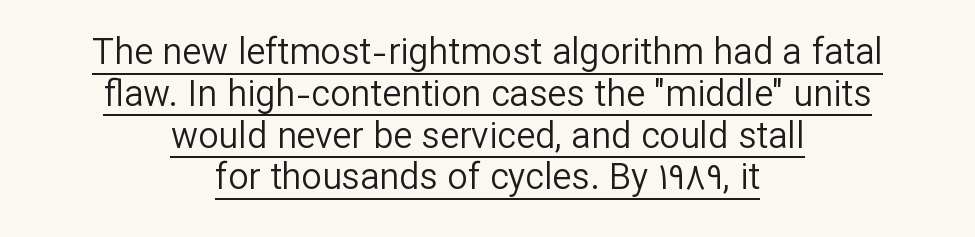
The image shows 36 px regular-weight sans-serif type, upright; set centered, line spacing 1.16x, normal letter spacing, underlined; low stroke contrast and a medium x-height.
